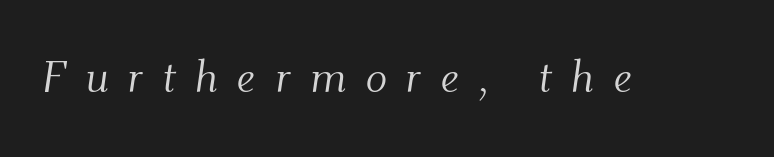
{"serif": "yes", "italic": "yes", "lean": "right", "slant_degrees": 9, "bold": "no", "weight": "light", "width": "normal", "stroke_contrast": "medium", "x_height": "small", "monospaced": "no", "underline": "no", "letter_spacing": "wide", "letter_spacing_em": 0.42, "glyph_px": 45}
